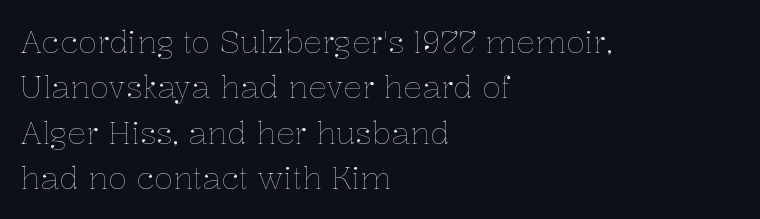
Tracking here is standard; glyphs follow each other at the usual distance. Heaviness? Minimal to ordinary, like unemphasized prose. Line beginnings align vertically; line endings do not. Unlike italic type, these characters show no tilt at all. A clean baseline with only descenders dipping below it.
